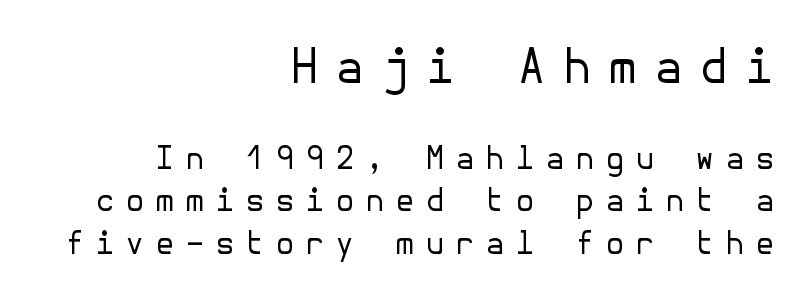
Q: Is the text bold? A: No.
Q: Is the text italic (slanted)? A: No, it is upright.
Q: Is the typeface a serif or a sans-serif typeface? A: Sans-serif.
Q: Is the text underlined? A: No.
Q: How is the paragraph aligned? A: Right-aligned.
Q: Is the spacing between letters normal or unusually wide? A: Unusually wide.
Q: Is the spacing between lines tight, normal or loose? A: Normal.
Q: Which block of text is set in a larger size, the first (top) or the second (bottom)? A: The first (top) one.
Q: Width (condensed, normal, or wide)? A: Normal.
Q: Stroke contrast? A: Low.
Q: x-height? A: Medium.
